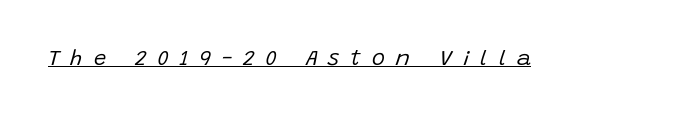
What decoration does the sample have? An underline. The lettering tilts uniformly, giving the passage an italic look. Display-style spreading of the glyphs; the letterfit is very open. Stem width sits at or under what a default text font uses.
